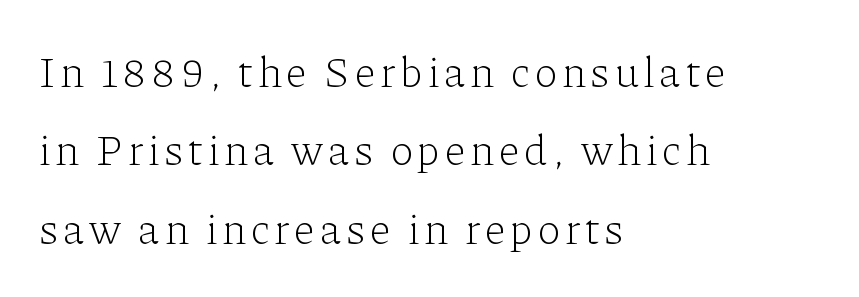
Character widths vary here, with narrow letters taking less room than wide ones. Posture: upright roman. The weight would be labelled regular, book, light, or lighter still. All the whitespace from short lines collects on the right.
